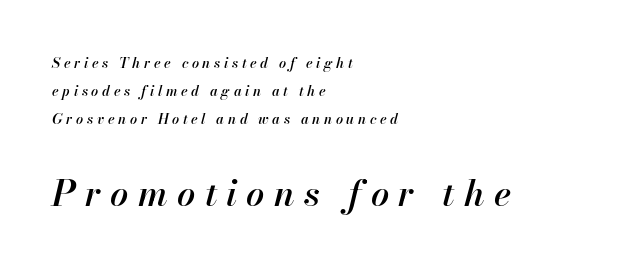
Honestly, the rows look like they've been pulled way apart. Each letter keeps its own natural width here, so spacing adapts to shape. Block two is the big one; block one sits smaller above it. Plain, unruled lines of type.
